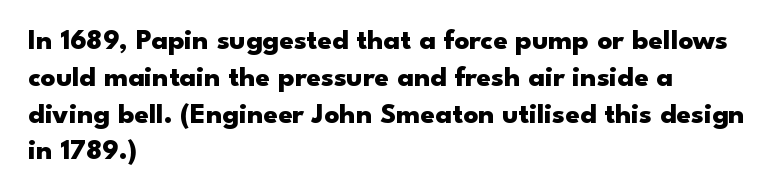
Normally led — the rows are evenly, conventionally spaced. Alignment: flush left. Notice how the stems are strictly vertical — no italics here. Spacing verdict: proportional, widths tailored to each character. Each letter's strokes conclude bluntly, with no projecting serifs.
